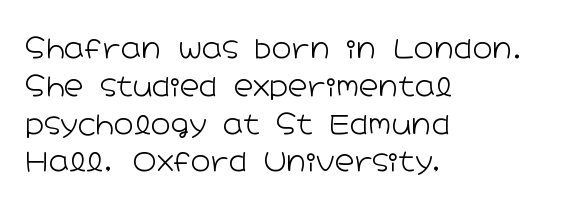
Short note: letters normally spaced. These lines are set flush left with a ragged right edge. The passage shown is not bold in any degree. Rows of type keep a routine distance in the vertical direction. This is the regular roman posture of the typeface.
